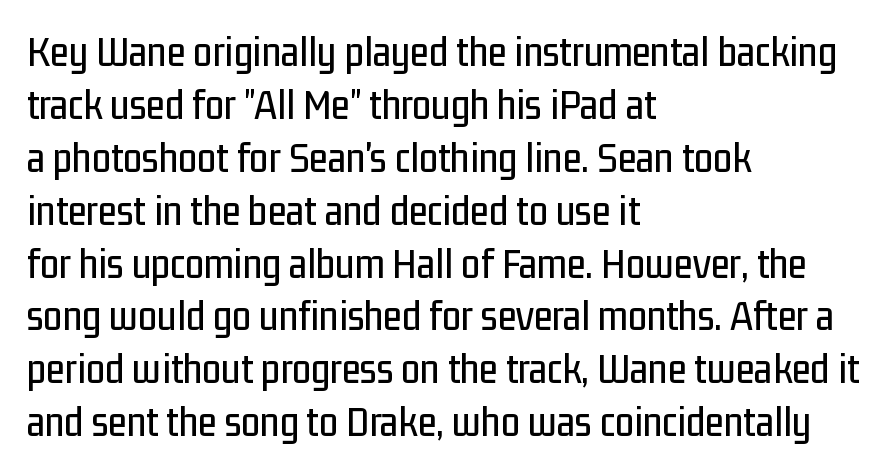
Q: Is the text italic (slanted)? A: No, it is upright.
Q: Is the typeface a serif or a sans-serif typeface? A: Sans-serif.
Q: Is the text underlined? A: No.
Q: How is the paragraph aligned? A: Left-aligned.
Q: Is the spacing between letters normal or unusually wide? A: Normal.
Q: Width (condensed, normal, or wide)? A: Condensed.
Q: Stroke contrast? A: Low.
Q: x-height? A: Medium.
Q: Monospaced? A: No.
